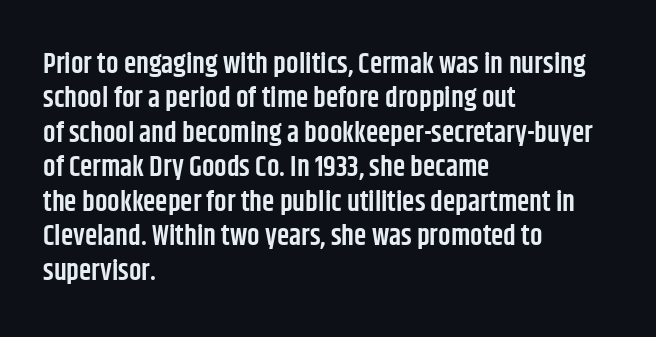
Q: Is the text bold? A: Semi-bold.
Q: Is the text italic (slanted)? A: No, it is upright.
Q: Is the typeface a serif or a sans-serif typeface? A: Sans-serif.
Q: Is the text underlined? A: No.
Q: How is the paragraph aligned? A: Left-aligned.
Q: Is the spacing between letters normal or unusually wide? A: Normal.
Q: Width (condensed, normal, or wide)? A: Condensed.
Q: Stroke contrast? A: Low.
Q: x-height? A: Large.
Q: Monospaced? A: No.
